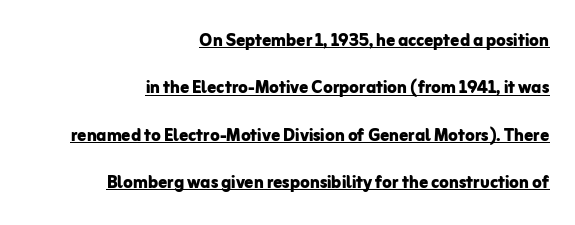
The image shows 22 px bold type, upright; set right-aligned, loose line spacing (2.15x), normal letter spacing, underlined.
